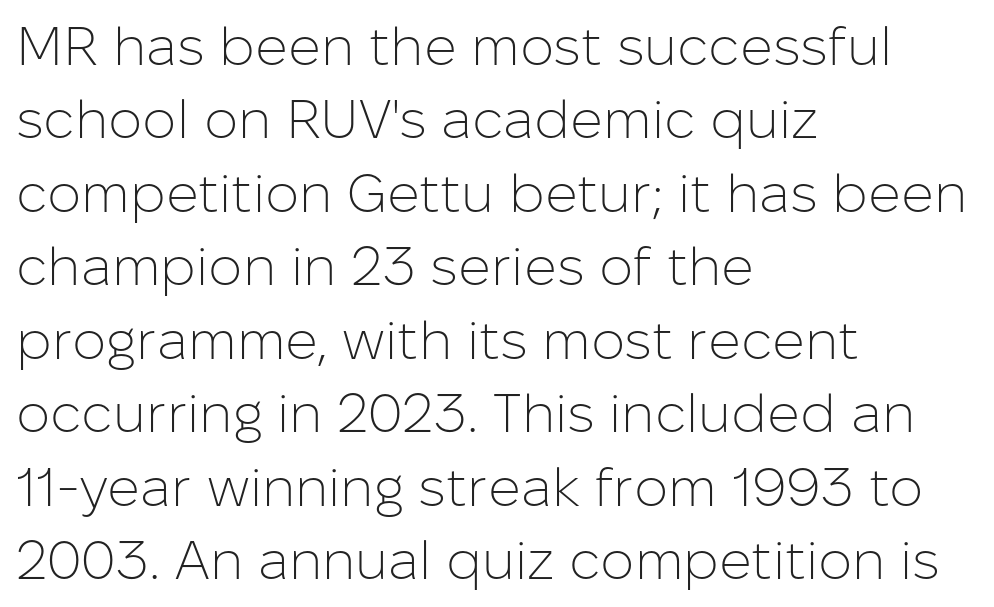
The image shows 54 px light sans-serif type, upright; set left-aligned, normal line spacing (1.36x), normal letter spacing, not underlined; low stroke contrast and a medium x-height.
